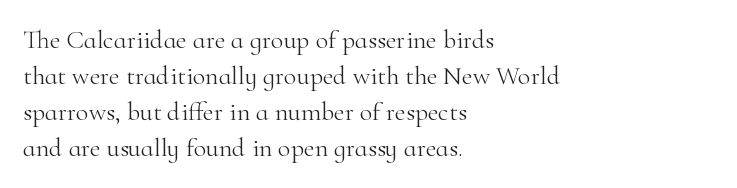
Teacher's note: observe the even left margin — that is flush-left alignment. Students, note that the glyphs here touch the page at normal intervals. Do the letters lean? They stand straight. Descenders hang freely into open space. Stem width sits at or under what a default text font uses.
